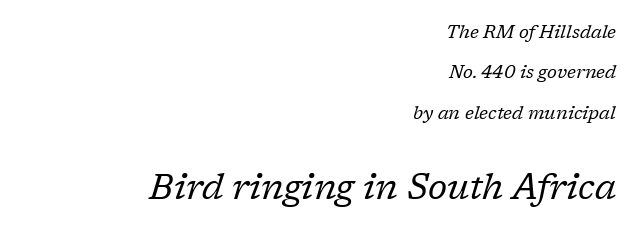
{"serif": "yes", "italic": "yes", "lean": "right", "slant_degrees": 17, "bold": "no", "weight": "regular", "width": "normal", "stroke_contrast": "low", "x_height": "medium", "monospaced": "no", "underline": "no", "align": "right", "line_spacing": "loose", "line_spacing_ratio": 2.24, "letter_spacing": "normal", "letter_spacing_em": 0.0, "larger_block": "second", "size_ratio": 1.94, "glyph_px": 35}
